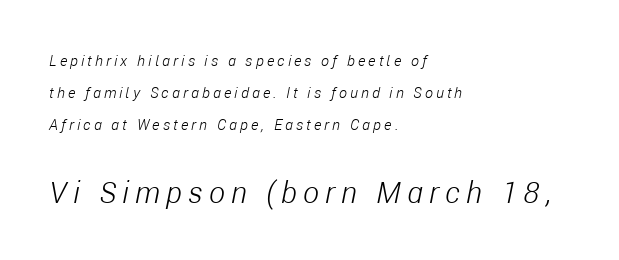
{"italic": "yes", "lean": "right", "slant_degrees": 11, "bold": "no", "weight": "light", "width": "condensed", "stroke_contrast": "low", "x_height": "medium", "monospaced": "no", "underline": "no", "align": "left", "line_spacing": "loose", "line_spacing_ratio": 2.13, "letter_spacing": "wide", "letter_spacing_em": 0.21, "larger_block": "second", "size_ratio": 2.0, "glyph_px": 30}
